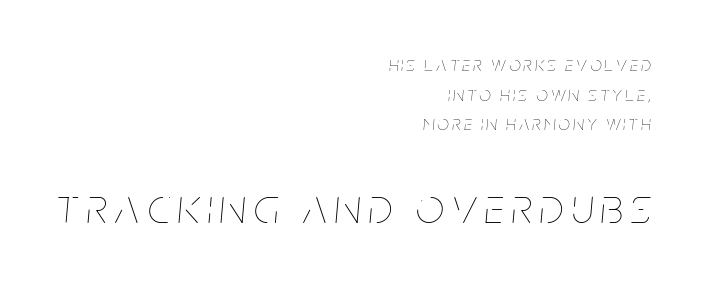
The image shows 49 px thin, condensed type, italic (leaning right); set right-aligned, normal line spacing (1.48x), not underlined; the second (bottom) block is 2.45x larger; low stroke contrast and a large x-height.
